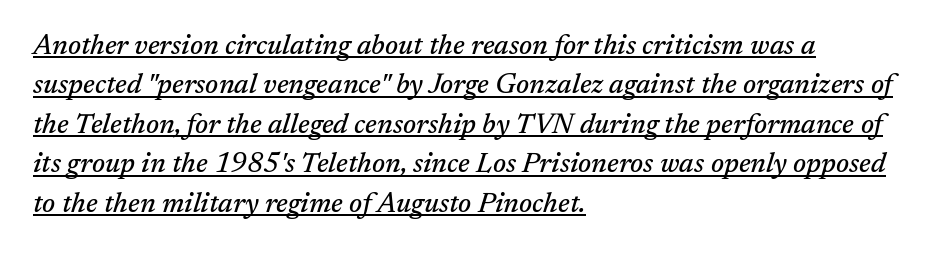
The passage shown stacks its lines at a standard gap. Unlike a clean sans, this face finishes its strokes with serifs. You could not count columns in this text — the font is proportionally spaced. A continuous stroke trails under the words, as in a hyperlink. You could call the tracking neutral — neither tight nor loose.
